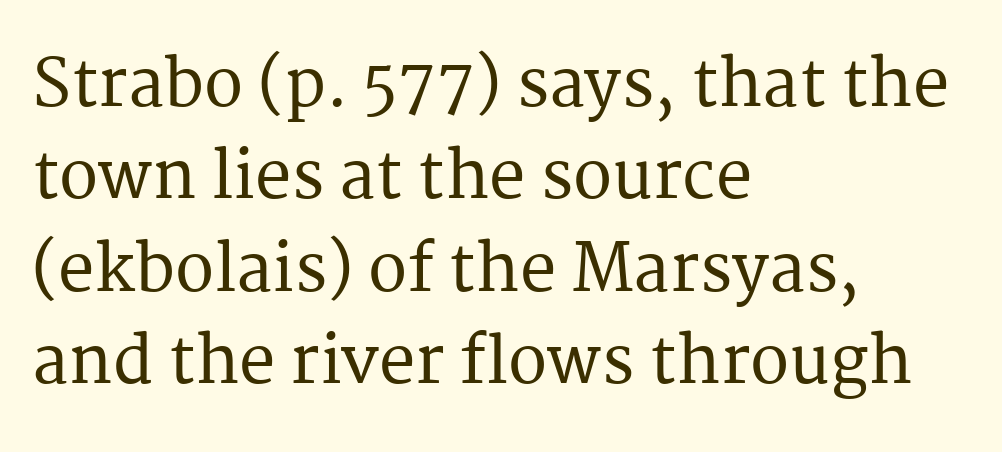
The image shows 65 px serif type, upright; set left-aligned, normal line spacing (1.42x), normal letter spacing, not underlined; medium stroke contrast and a medium x-height.
